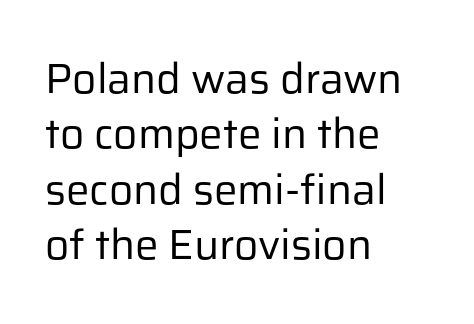
Q: Is the text bold? A: No.
Q: Is the text italic (slanted)? A: No, it is upright.
Q: Is the typeface a serif or a sans-serif typeface? A: Sans-serif.
Q: Is the text underlined? A: No.
Q: How is the paragraph aligned? A: Left-aligned.
Q: Is the spacing between letters normal or unusually wide? A: Normal.
Q: Is the spacing between lines tight, normal or loose? A: Normal.
Q: Width (condensed, normal, or wide)? A: Normal.
Q: Stroke contrast? A: Low.
Q: x-height? A: Medium.
Q: Monospaced? A: No.
